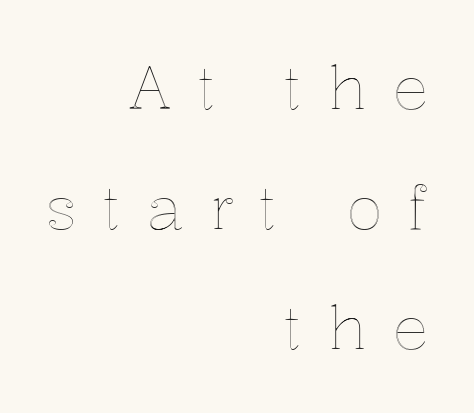
{"italic": "no", "width": "normal", "x_height": "medium", "monospaced": "no", "underline": "no", "align": "right", "line_spacing": "loose", "line_spacing_ratio": 2.0, "letter_spacing": "wide", "letter_spacing_em": 0.43, "glyph_px": 60}
